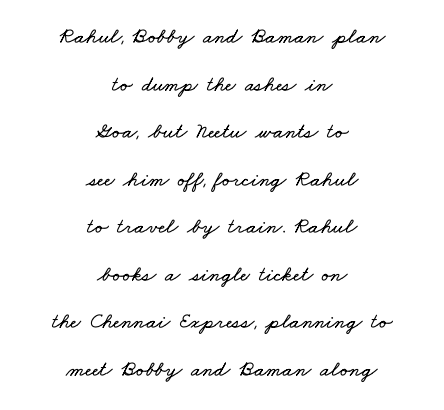
Where is the straight margin? There isn't one; the lines are centered. The passage shown has conventional tracking throughout. Students, observe: this is what heavily led, spacious text looks like. Words float on clear page, feet unadorned.
